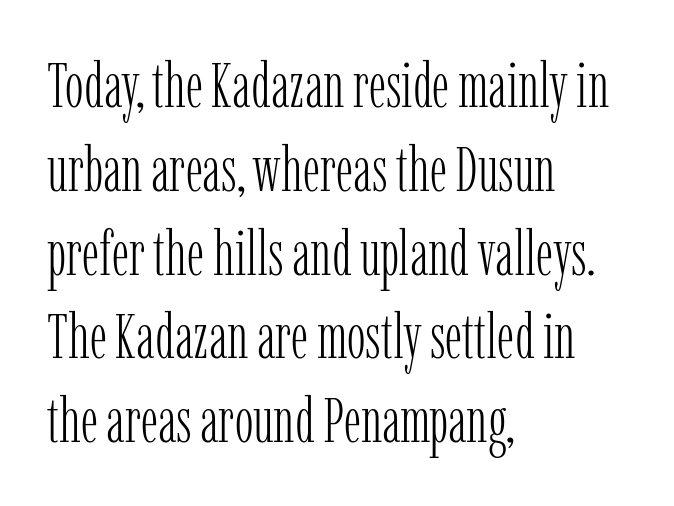
Q: Is the text bold? A: No.
Q: Is the text italic (slanted)? A: No, it is upright.
Q: Is the typeface a serif or a sans-serif typeface? A: Serif.
Q: Is the text underlined? A: No.
Q: How is the paragraph aligned? A: Left-aligned.
Q: Is the spacing between letters normal or unusually wide? A: Normal.
Q: Is the spacing between lines tight, normal or loose? A: Normal.
Q: Width (condensed, normal, or wide)? A: Condensed.
Q: Stroke contrast? A: Low.
Q: x-height? A: Medium.
Q: Monospaced? A: No.
